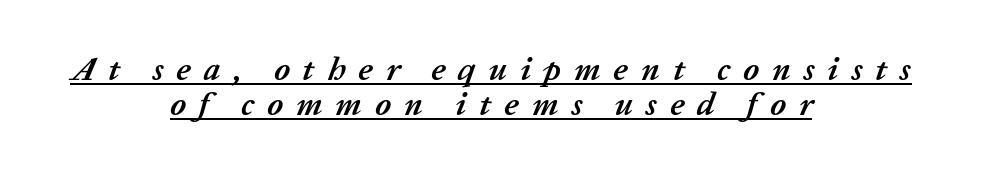
Q: Is the text bold? A: Yes.
Q: Is the text italic (slanted)? A: Yes, it leans right by about 20 degrees.
Q: Is the text underlined? A: Yes.
Q: How is the paragraph aligned? A: Centered.
Q: Is the spacing between letters normal or unusually wide? A: Unusually wide.
Q: Is the spacing between lines tight, normal or loose? A: Tight.
Q: Width (condensed, normal, or wide)? A: Normal.
Q: Stroke contrast? A: Low.
Q: x-height? A: Medium.
Q: Monospaced? A: No.
